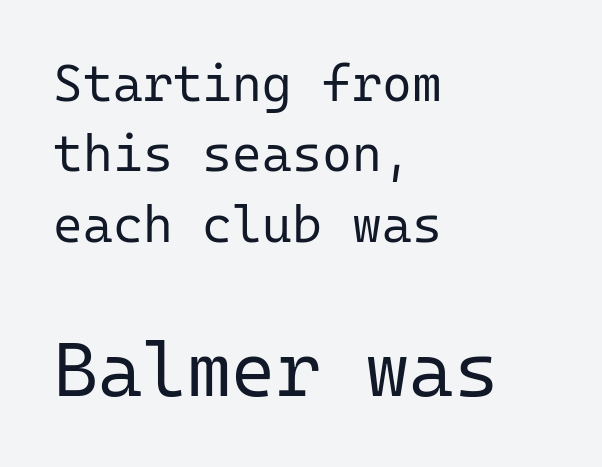
Descenders are the only things crossing below the line. Block two is the big one; block one sits smaller above it. The rag falls on the right side of this text block. You could count columns in this text — the font is strictly monospaced. Normally led — the rows are evenly, conventionally spaced. Does the type have serifs? No, each stem ends abruptly.
